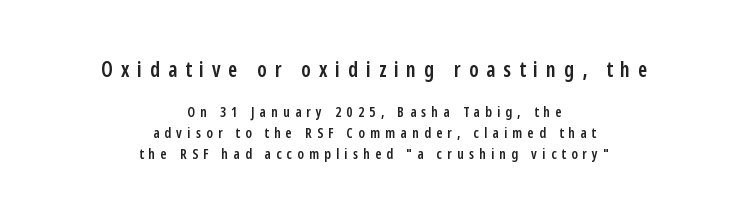
Glance below the letters and you will spot only blank space. The designer left line spacing at the default. In terms of posture, this sample is upright. Letter spacing: wide.
